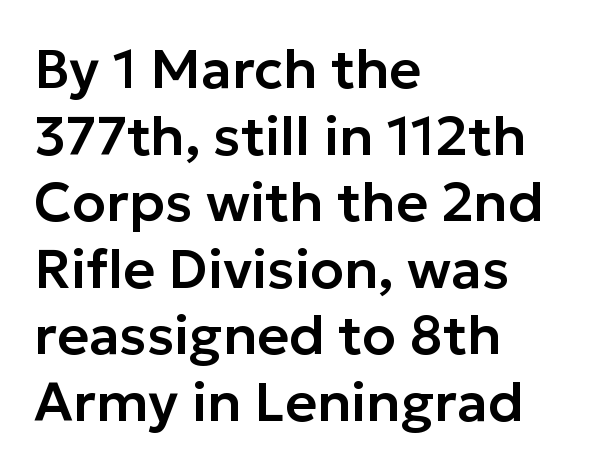
The image shows 55 px sans-serif type, upright; set left-aligned, line spacing 1.21x, normal letter spacing, not underlined; low stroke contrast and a medium x-height.
